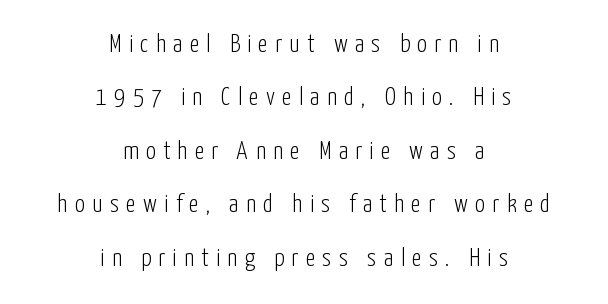
Q: Is the text bold? A: No.
Q: Is the text italic (slanted)? A: No, it is upright.
Q: Is the text underlined? A: No.
Q: How is the paragraph aligned? A: Centered.
Q: Is the spacing between letters normal or unusually wide? A: Unusually wide.
Q: Is the spacing between lines tight, normal or loose? A: Loose.
